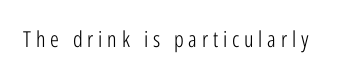
The font is comparable to plain body text, perhaps lighter. The font's upright variant was chosen for this text. The gaps between neighbouring characters are conspicuously large. Rule under the text: the space is simply empty.
